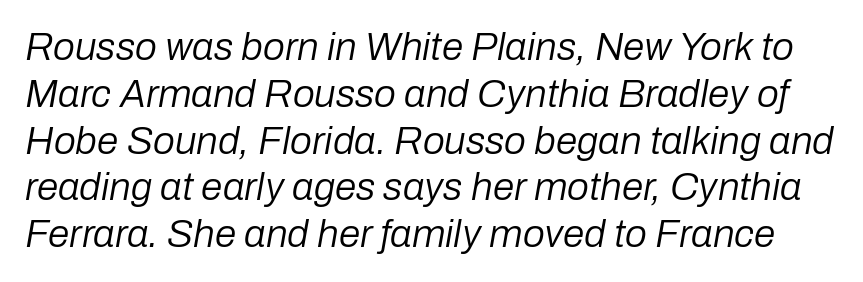
These lines are rendered in a variable-pitch font. No letter is thick-stroked: the sample isn't bold. Anything drawn beneath the words? Only blank space. Letter spacing: default. This is oblique type, the kind used for emphasis or titles.
